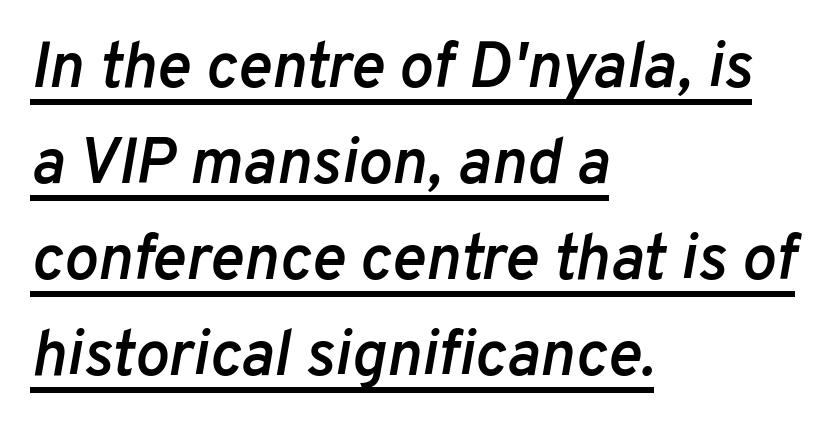
{"italic": "yes", "lean": "right", "slant_degrees": 10, "bold": "semi", "weight": "semibold", "width": "normal", "stroke_contrast": "low", "x_height": "medium", "monospaced": "no", "underline": "yes", "align": "left", "line_spacing": "normal", "line_spacing_ratio": 1.5, "letter_spacing": "normal", "letter_spacing_em": 0.0, "glyph_px": 64}
